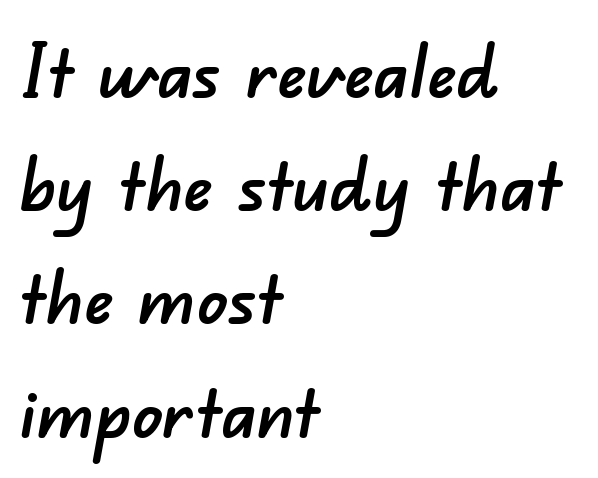
The image shows 75 px sans-serif type; set left-aligned, normal line spacing (1.51x), normal letter spacing, not underlined; low stroke contrast and a small x-height.
